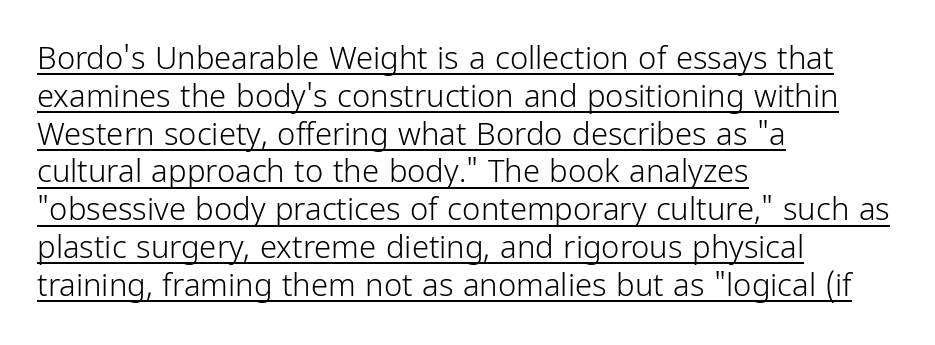
These lines are composed in type without serifs. Here the glyphs are tracked normally, forming tight word shapes. The passage shown is underscored from start to finish. Style check: upright. This rendering uses left alignment, leaving the right contour irregular. No heavy texture on the line: the type isn't bold.
